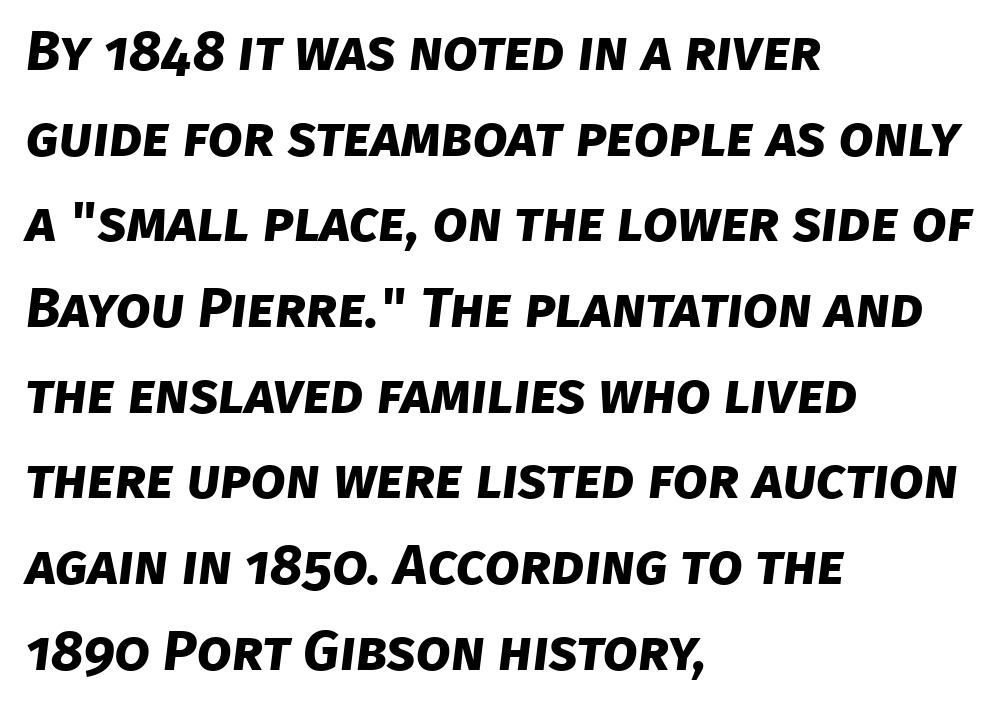
Q: Is the text bold? A: Yes.
Q: Is the typeface a serif or a sans-serif typeface? A: Sans-serif.
Q: Is the text underlined? A: No.
Q: How is the paragraph aligned? A: Left-aligned.
Q: Is the spacing between letters normal or unusually wide? A: Normal.
Q: Is the spacing between lines tight, normal or loose? A: Normal.
Q: Width (condensed, normal, or wide)? A: Normal.
Q: Stroke contrast? A: Low.
Q: x-height? A: Large.
Q: Monospaced? A: No.
